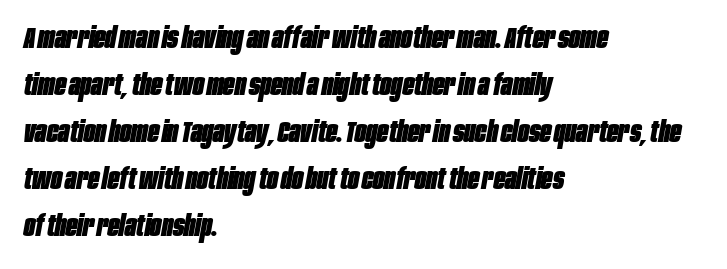
{"italic": "yes", "lean": "right", "slant_degrees": 10, "bold": "yes", "weight": "heavy", "width": "condensed", "stroke_contrast": "low", "x_height": "large", "monospaced": "no", "underline": "no", "align": "left", "line_spacing": "normal", "line_spacing_ratio": 1.57, "letter_spacing": "normal", "letter_spacing_em": 0.0, "glyph_px": 30}
